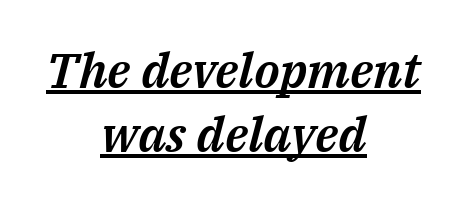
Q: Is the text italic (slanted)? A: Yes, it leans right by about 14 degrees.
Q: Is the text underlined? A: Yes.
Q: How is the paragraph aligned? A: Centered.
Q: Is the spacing between letters normal or unusually wide? A: Normal.
Q: Is the spacing between lines tight, normal or loose? A: Normal.
Q: Width (condensed, normal, or wide)? A: Normal.
Q: Stroke contrast? A: Medium.
Q: x-height? A: Medium.
Q: Monospaced? A: No.
